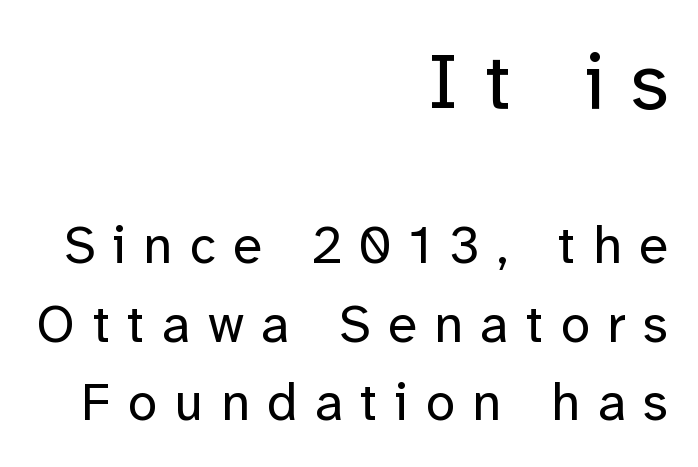
{"serif": "no", "italic": "no", "bold": "no", "weight": "regular", "width": "normal", "stroke_contrast": "low", "x_height": "medium", "monospaced": "no", "underline": "no", "align": "right", "line_spacing": "normal", "line_spacing_ratio": 1.48, "letter_spacing": "wide", "letter_spacing_em": 0.33, "larger_block": "first", "size_ratio": 1.49, "glyph_px": 79}
